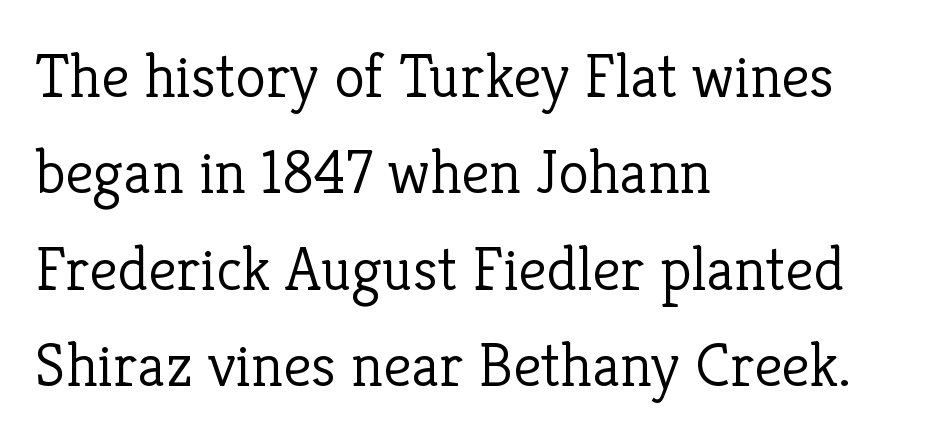
Q: Is the text bold? A: No.
Q: Is the text italic (slanted)? A: No, it is upright.
Q: Is the typeface a serif or a sans-serif typeface? A: Serif.
Q: Is the text underlined? A: No.
Q: How is the paragraph aligned? A: Left-aligned.
Q: Is the spacing between letters normal or unusually wide? A: Normal.
Q: Is the spacing between lines tight, normal or loose? A: Normal.
Q: Width (condensed, normal, or wide)? A: Normal.
Q: Stroke contrast? A: Low.
Q: x-height? A: Medium.
Q: Monospaced? A: No.
